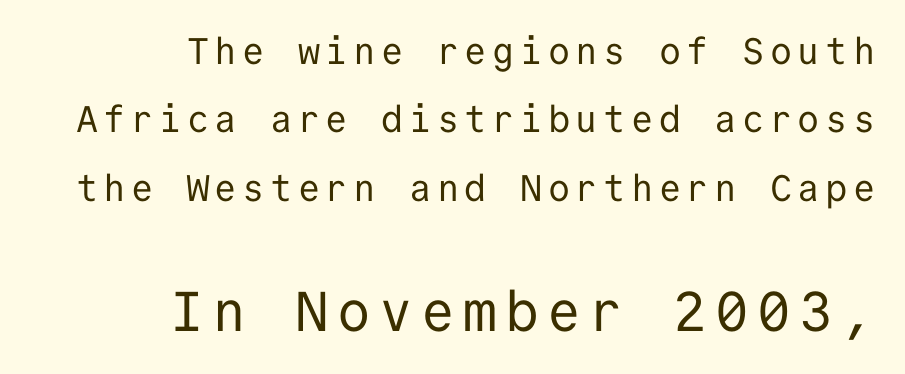
The image shows 56 px regular-weight sans-serif type, upright, monospaced; set right-aligned, line spacing 1.85x, not underlined; the second (bottom) block is 1.51x larger; low stroke contrast and a medium x-height.
